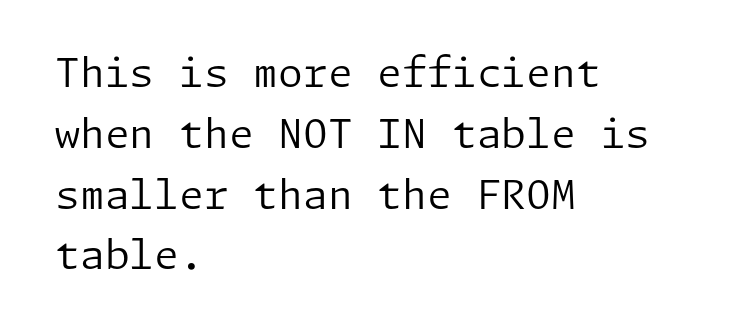
{"serif": "no", "italic": "no", "bold": "no", "weight": "regular", "width": "normal", "stroke_contrast": "low", "x_height": "medium", "underline": "no", "align": "left", "line_spacing": "normal", "line_spacing_ratio": 1.52, "letter_spacing": "normal", "letter_spacing_em": 0.0, "glyph_px": 40}
